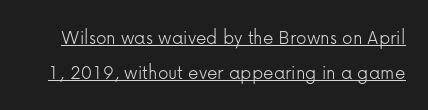
{"italic": "no", "bold": "no", "underline": "yes", "line_spacing": "normal", "line_spacing_ratio": 1.68, "letter_spacing": "normal", "letter_spacing_em": 0.0, "glyph_px": 21}
